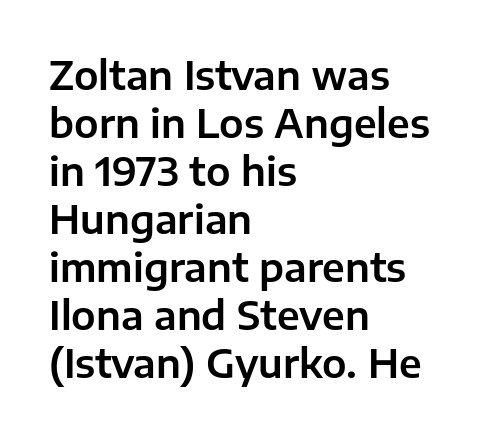
{"serif": "no", "italic": "no", "width": "normal", "stroke_contrast": "low", "x_height": "medium", "monospaced": "no", "underline": "no", "align": "left", "line_spacing_ratio": 1.23, "letter_spacing": "normal", "letter_spacing_em": 0.0, "glyph_px": 39}
